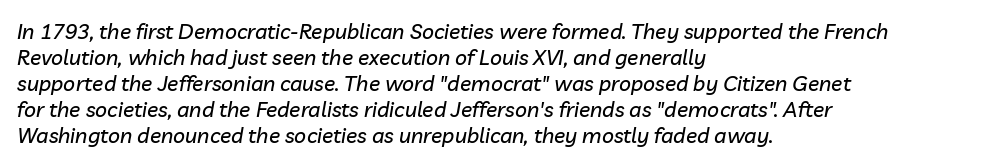
Compared with ordinary roman type, these characters are visibly tilted. A bare baseline throughout the passage. Between one letter and the next there's only the usual sliver of space. Leftover space on each line is placed entirely after the last word.
